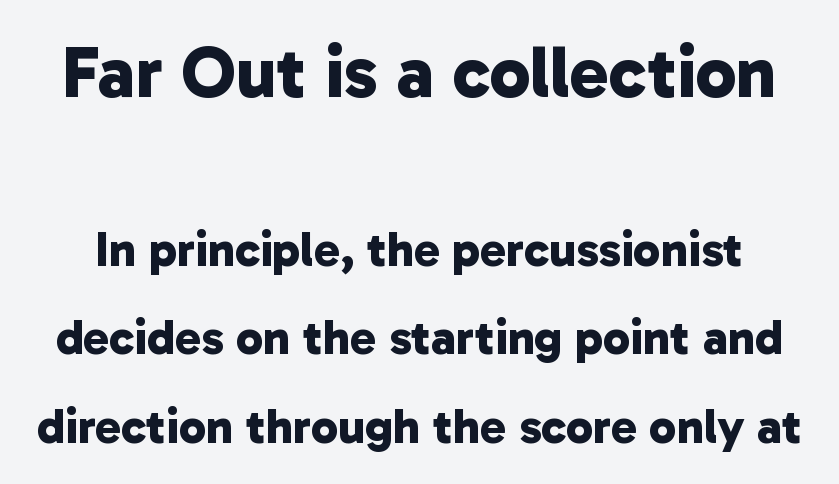
{"serif": "no", "bold": "yes", "weight": "bold", "width": "normal", "stroke_contrast": "low", "x_height": "medium", "monospaced": "no", "underline": "no", "line_spacing_ratio": 1.81, "letter_spacing": "normal", "letter_spacing_em": 0.0, "larger_block": "first", "size_ratio": 1.49, "glyph_px": 73}
